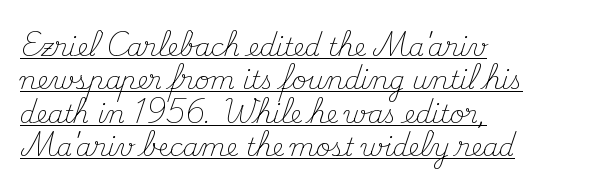
Q: Is the text bold? A: No.
Q: Is the text italic (slanted)? A: Yes.
Q: Is the text underlined? A: Yes.
Q: How is the paragraph aligned? A: Left-aligned.
Q: Is the spacing between letters normal or unusually wide? A: Normal.
Q: Is the spacing between lines tight, normal or loose? A: Normal.
